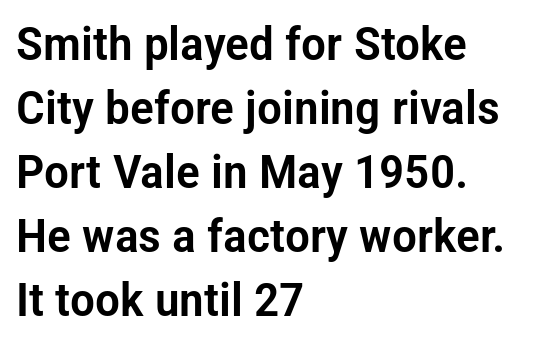
{"serif": "no", "italic": "no", "width": "condensed", "stroke_contrast": "low", "x_height": "medium", "monospaced": "no", "underline": "no", "align": "left", "line_spacing": "normal", "line_spacing_ratio": 1.36, "letter_spacing": "normal", "letter_spacing_em": 0.0, "glyph_px": 47}
